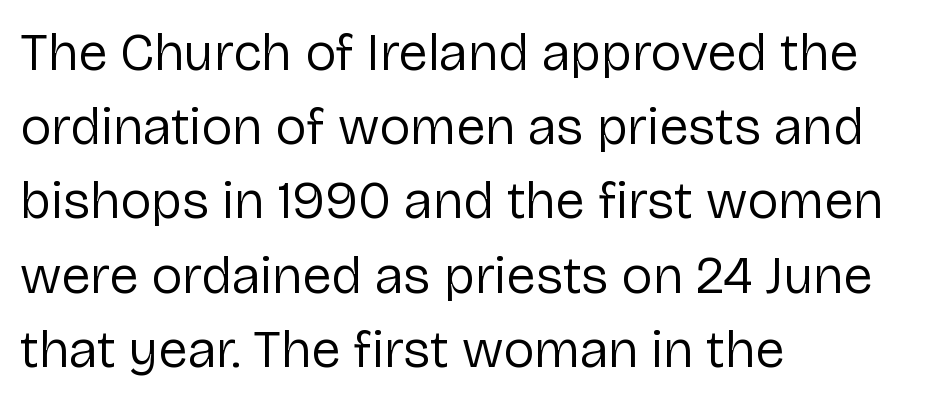
Q: Is the text bold? A: No.
Q: Is the text italic (slanted)? A: No, it is upright.
Q: Is the typeface a serif or a sans-serif typeface? A: Sans-serif.
Q: Is the text underlined? A: No.
Q: How is the paragraph aligned? A: Left-aligned.
Q: Is the spacing between letters normal or unusually wide? A: Normal.
Q: Is the spacing between lines tight, normal or loose? A: Normal.
Q: Width (condensed, normal, or wide)? A: Normal.
Q: Stroke contrast? A: Low.
Q: x-height? A: Medium.
Q: Monospaced? A: No.
